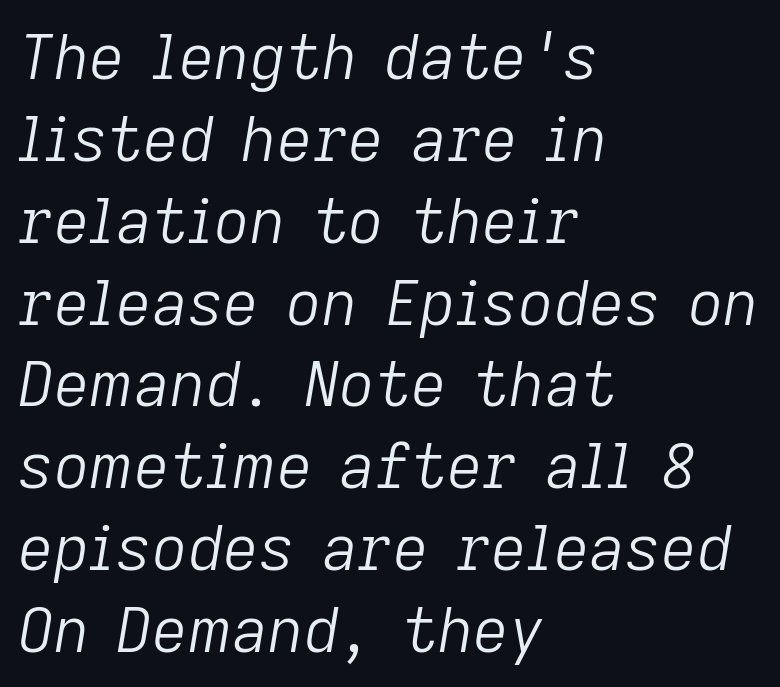
The image shows 62 px light type, italic (leaning right); set left-aligned, normal line spacing (1.32x), normal letter spacing, not underlined; low stroke contrast and a medium x-height.
